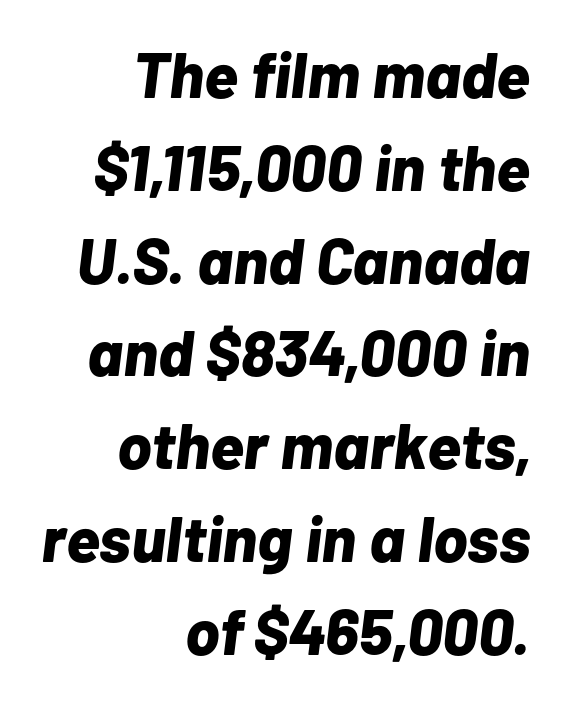
{"italic": "yes", "lean": "right", "slant_degrees": 7, "bold": "yes", "weight": "bold", "width": "normal", "stroke_contrast": "low", "x_height": "medium", "monospaced": "no", "underline": "no", "align": "right", "line_spacing": "normal", "line_spacing_ratio": 1.45, "letter_spacing": "normal", "letter_spacing_em": 0.0, "glyph_px": 64}
